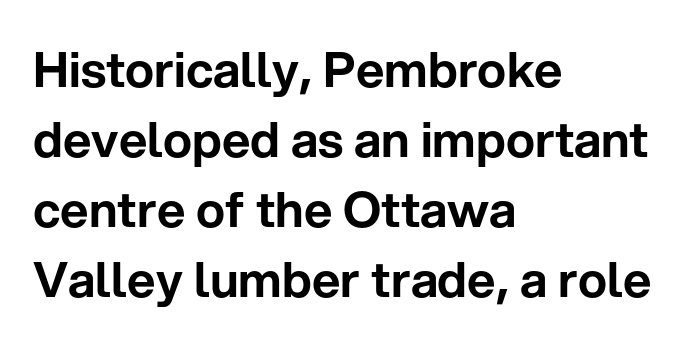
{"serif": "no", "italic": "no", "width": "normal", "stroke_contrast": "low", "x_height": "medium", "monospaced": "no", "underline": "no", "align": "left", "line_spacing": "normal", "line_spacing_ratio": 1.43, "letter_spacing": "normal", "letter_spacing_em": 0.0, "glyph_px": 49}
